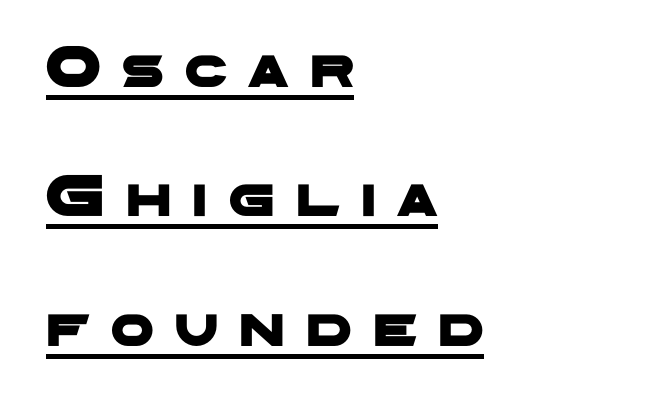
Compared with a centered layout, this one pins lines to the left instead. Underlining? Definitely there. Caption: expanded tracking, letters set apart. Regarding serifs, this sample does without them. The letters advance in unequal steps, a hallmark of proportional type.
